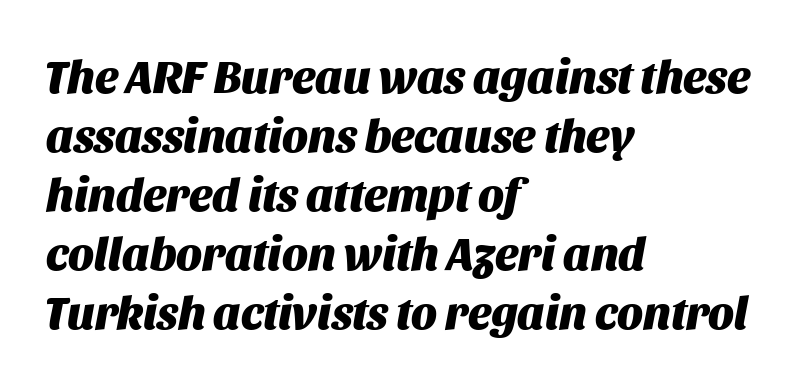
{"italic": "yes", "lean": "right", "slant_degrees": 11, "bold": "yes", "weight": "heavy", "width": "normal", "stroke_contrast": "medium", "x_height": "large", "monospaced": "no", "underline": "no", "align": "left", "line_spacing": "normal", "line_spacing_ratio": 1.28, "letter_spacing": "normal", "letter_spacing_em": 0.0, "glyph_px": 46}
